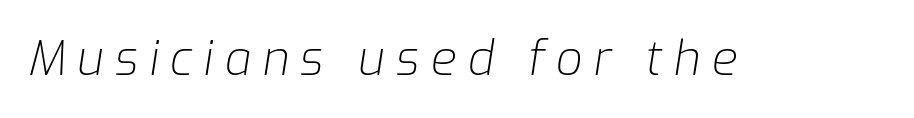
{"italic": "yes", "lean": "right", "slant_degrees": 9, "bold": "no", "weight": "light", "width": "normal", "stroke_contrast": "low", "x_height": "medium", "monospaced": "no", "underline": "no", "letter_spacing": "wide", "letter_spacing_em": 0.24, "glyph_px": 47}
